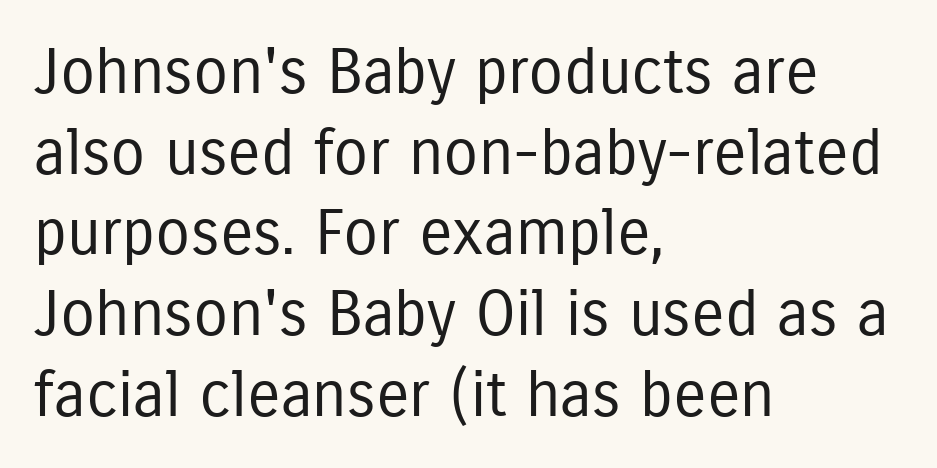
{"serif": "no", "italic": "no", "bold": "no", "weight": "regular", "width": "condensed", "stroke_contrast": "low", "x_height": "medium", "monospaced": "no", "underline": "no", "align": "left", "line_spacing": "normal", "line_spacing_ratio": 1.28, "letter_spacing": "normal", "letter_spacing_em": 0.0, "glyph_px": 63}
